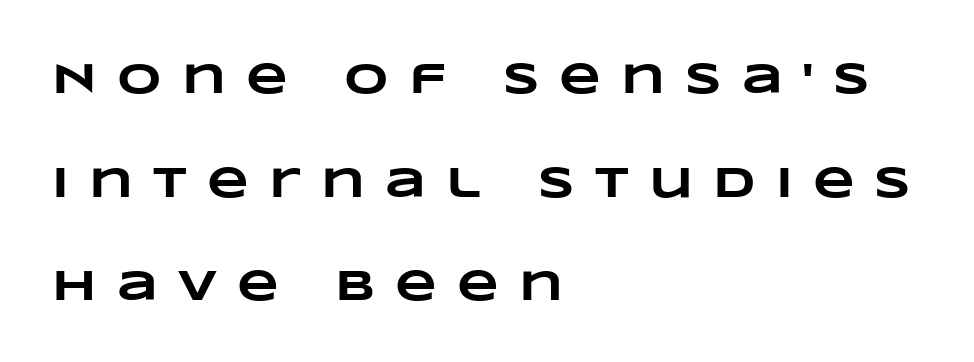
Horizontally, the lines are justified to the leading edge only. The passage shown is typed in a proportional face where columns would drift. Unmarked baselines from the first word to the last. Baseline-to-baseline distance is far greater than the letter height. A typesetter would call this heavily tracked-out type.
